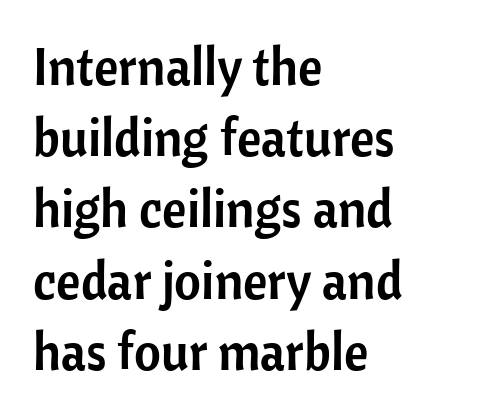
The image shows 52 px sans-serif type, upright; set left-aligned, normal line spacing (1.37x), normal letter spacing, not underlined; low stroke contrast and a medium x-height.
